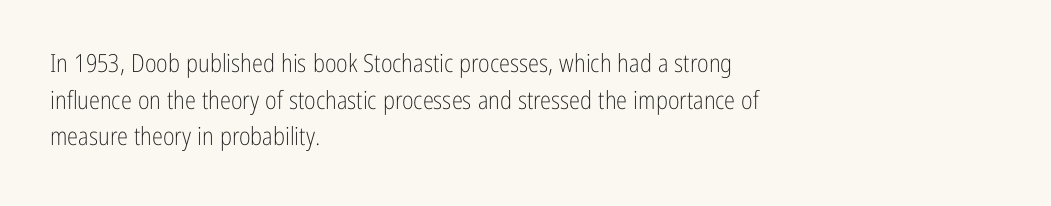
{"italic": "no", "bold": "no", "underline": "no", "align": "left", "line_spacing": "normal", "line_spacing_ratio": 1.47, "letter_spacing": "normal", "letter_spacing_em": 0.0, "glyph_px": 25}
